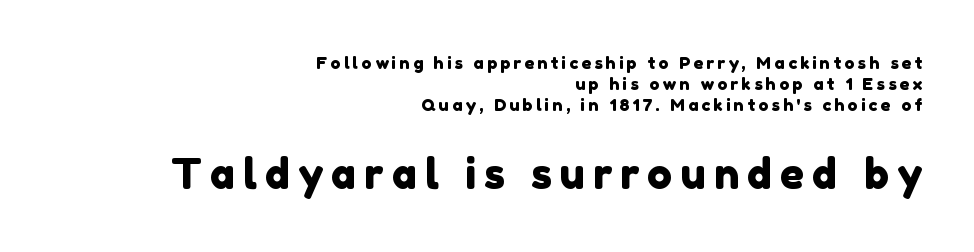
The image shows 42 px sans-serif type; set right-aligned, line spacing 1.23x, not underlined; the second (bottom) block is 2.47x larger; low stroke contrast and a medium x-height.
